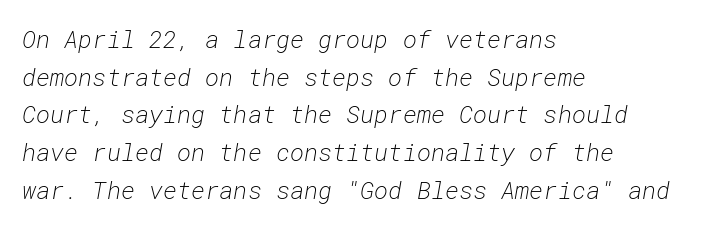
The image shows 24 px text type, italic (leaning right); set left-aligned, normal line spacing (1.57x), normal letter spacing, not underlined.
